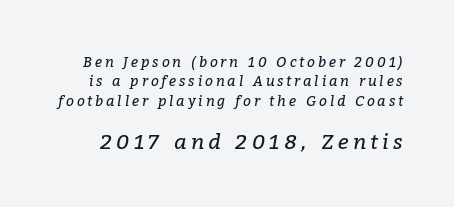
Q: Is the text bold? A: No.
Q: Is the text italic (slanted)? A: Yes, it leans right by about 9 degrees.
Q: Is the text underlined? A: No.
Q: Is the spacing between letters normal or unusually wide? A: Unusually wide.
Q: Is the spacing between lines tight, normal or loose? A: Normal.
Q: Which block of text is set in a larger size, the first (top) or the second (bottom)? A: The second (bottom) one.
